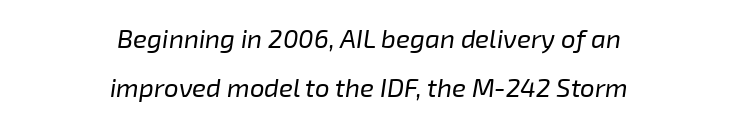
Q: Is the text bold? A: No.
Q: Is the text italic (slanted)? A: Yes, it leans right by about 8 degrees.
Q: Is the text underlined? A: No.
Q: How is the paragraph aligned? A: Centered.
Q: Is the spacing between letters normal or unusually wide? A: Normal.
